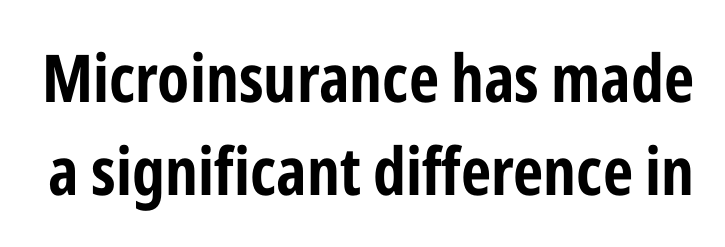
{"serif": "no", "italic": "no", "bold": "yes", "weight": "bold", "width": "condensed", "stroke_contrast": "low", "x_height": "medium", "monospaced": "no", "underline": "no", "line_spacing": "normal", "line_spacing_ratio": 1.41, "letter_spacing": "normal", "letter_spacing_em": 0.0, "glyph_px": 66}
